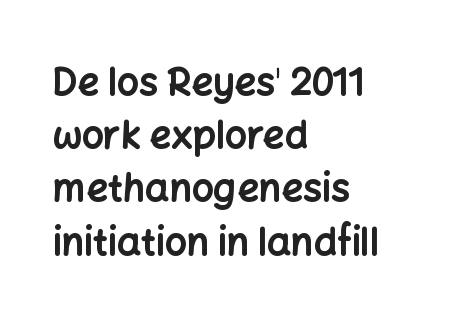
Look at the stroke-to-counter ratio: heavy, a bold. You can tell from the bare stems that sans-serif type was used. Horizontal bands of white between lines are of average thickness. You could call the tracking neutral — neither tight nor loose.
